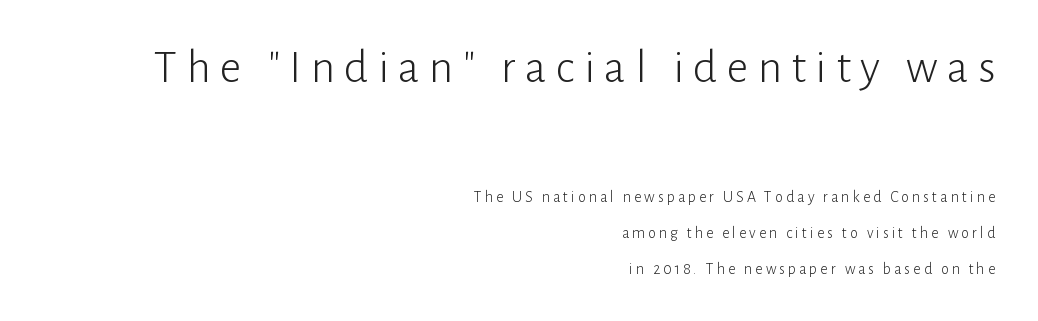
The image shows 48 px light sans-serif type, upright; set right-aligned, loose line spacing (2.24x), not underlined; the first (top) block is 3.0x larger; low stroke contrast and a medium x-height.
